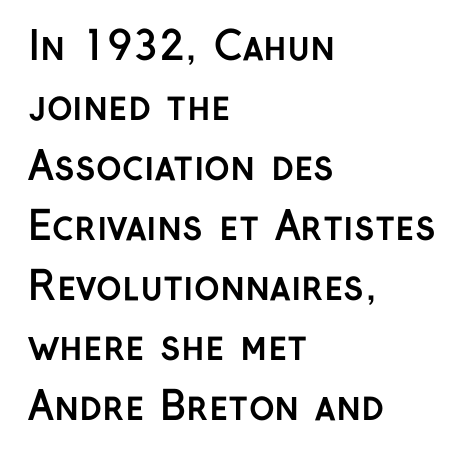
{"serif": "no", "italic": "no", "bold": "yes", "weight": "semibold", "width": "normal", "stroke_contrast": "low", "x_height": "medium", "monospaced": "no", "underline": "no", "align": "left", "line_spacing": "normal", "line_spacing_ratio": 1.54, "letter_spacing": "normal", "letter_spacing_em": 0.0, "glyph_px": 39}
